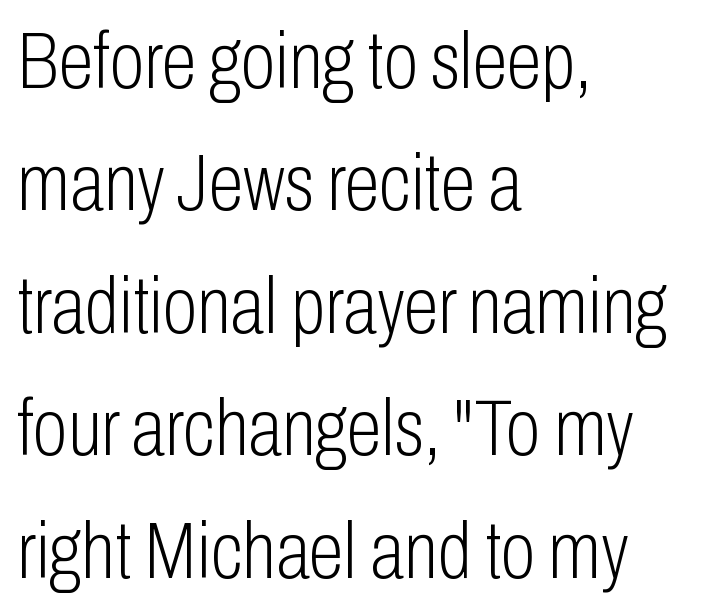
{"serif": "no", "italic": "no", "bold": "no", "weight": "light", "width": "condensed", "stroke_contrast": "low", "x_height": "medium", "monospaced": "no", "underline": "no", "align": "left", "line_spacing": "normal", "line_spacing_ratio": 1.53, "letter_spacing": "normal", "letter_spacing_em": 0.0, "glyph_px": 80}
